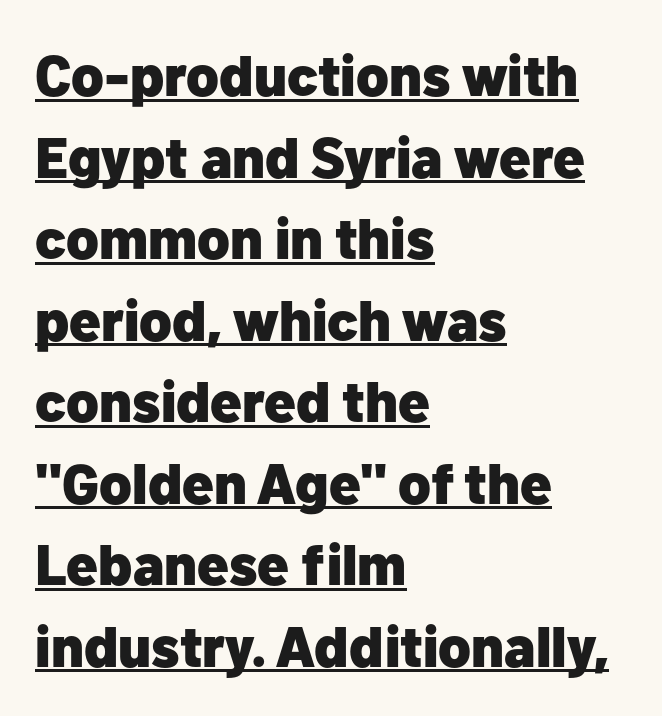
The image shows 57 px heavy sans-serif type, upright; set left-aligned, normal line spacing (1.43x), normal letter spacing, underlined; low stroke contrast and a medium x-height.
